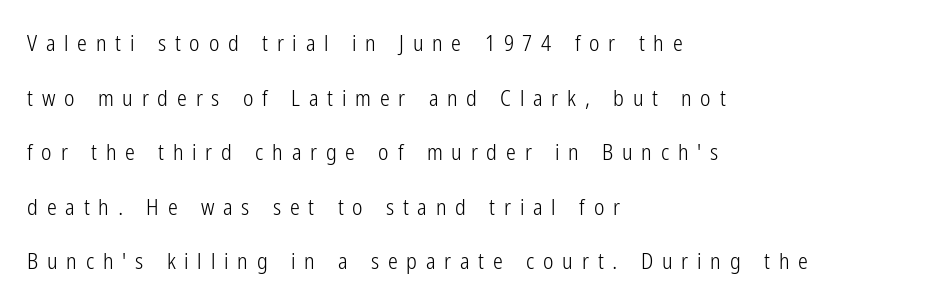
{"italic": "no", "bold": "no", "underline": "no", "align": "left", "line_spacing": "loose", "line_spacing_ratio": 2.48, "letter_spacing": "wide", "letter_spacing_em": 0.4, "glyph_px": 22}
